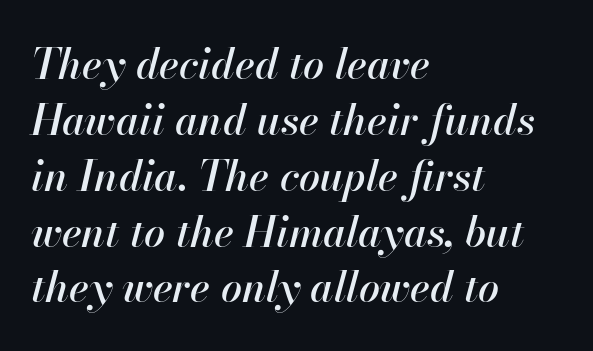
The image shows 42 px text type, italic (leaning right); set left-aligned, normal line spacing (1.33x), normal letter spacing, not underlined; high stroke contrast and a small x-height.
